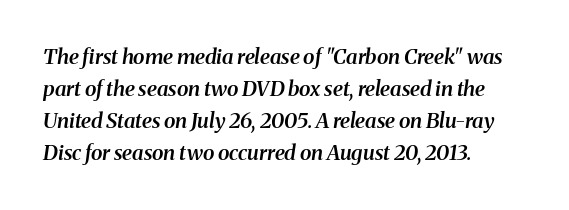
{"italic": "yes", "lean": "right", "slant_degrees": 8, "bold": "semi", "underline": "no", "align": "left", "line_spacing": "normal", "line_spacing_ratio": 1.53, "letter_spacing": "normal", "letter_spacing_em": 0.0, "glyph_px": 21}
